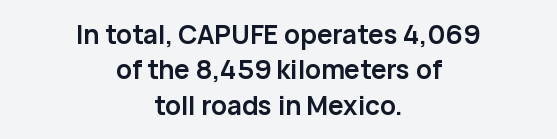
Unlike italic type, these characters show no tilt at all. Each row of text sits above clean, open space. Tracking here is standard; glyphs follow each other at the usual distance. Stroke thickness is high; the sample reads as a true bold. Notice how the passage keeps no hard edge, just a central spine.
